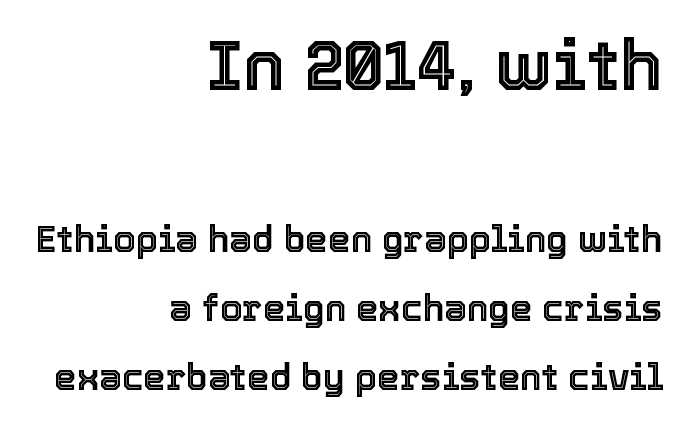
The image shows 71 px text type, upright; set right-aligned, loose line spacing (1.92x), normal letter spacing, not underlined; the first (top) block is 1.97x larger; a medium x-height.
